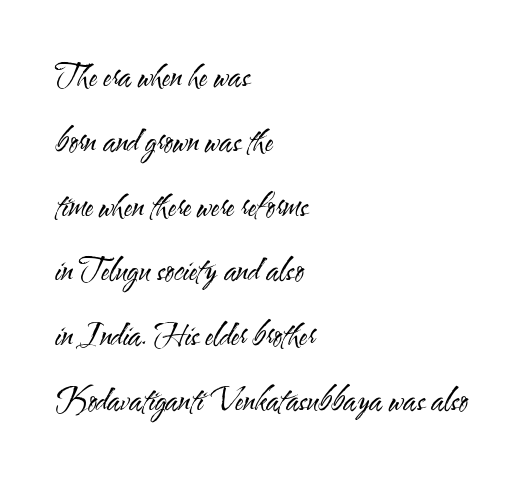
Q: Is the text bold? A: No.
Q: Is the text italic (slanted)? A: Yes.
Q: Is the typeface a serif or a sans-serif typeface? A: Sans-serif.
Q: Is the text underlined? A: No.
Q: How is the paragraph aligned? A: Left-aligned.
Q: Is the spacing between letters normal or unusually wide? A: Normal.
Q: Is the spacing between lines tight, normal or loose? A: Loose.
Q: Width (condensed, normal, or wide)? A: Condensed.
Q: Stroke contrast? A: Medium.
Q: x-height? A: Small.
Q: Monospaced? A: No.
